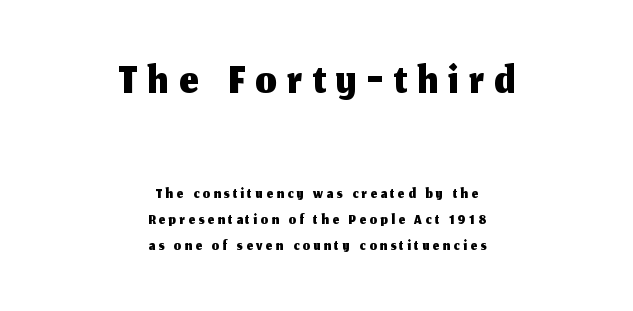
Here the first block reads like a headline and the second like body copy. The vertical gap from one line to the next is small. Every character sits straight up, as roman type does. Check the space under the baseline: it is left empty. The letters advance in unequal steps, a hallmark of proportional type.
